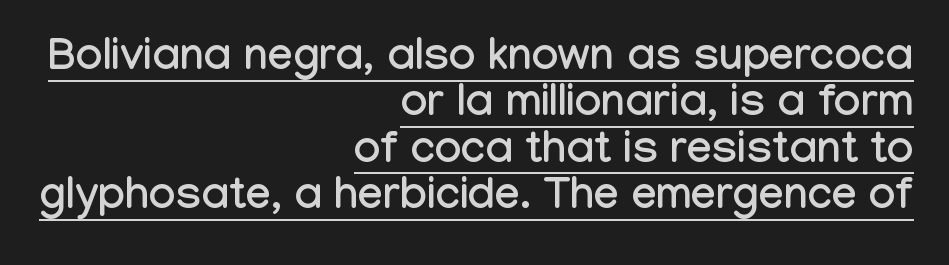
Stroke terminals: plain, sans-serif. The glyphs are accompanied by a horizontal stroke just below them. These lines were composed using upright roman letters. Nothing unusual about the tracking: characters are spaced as the font intends. In terms of leading, this rendering errs on the cramped side.
